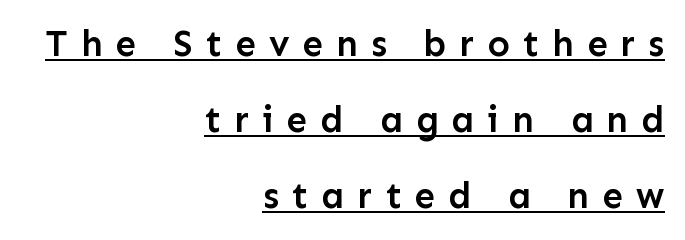
A typesetter would label this face a sans. A student would call this right alignment; a typographer would say flush right, rag left. Underline: present. The block of text is sparse from top to bottom, with ample space between rows.
